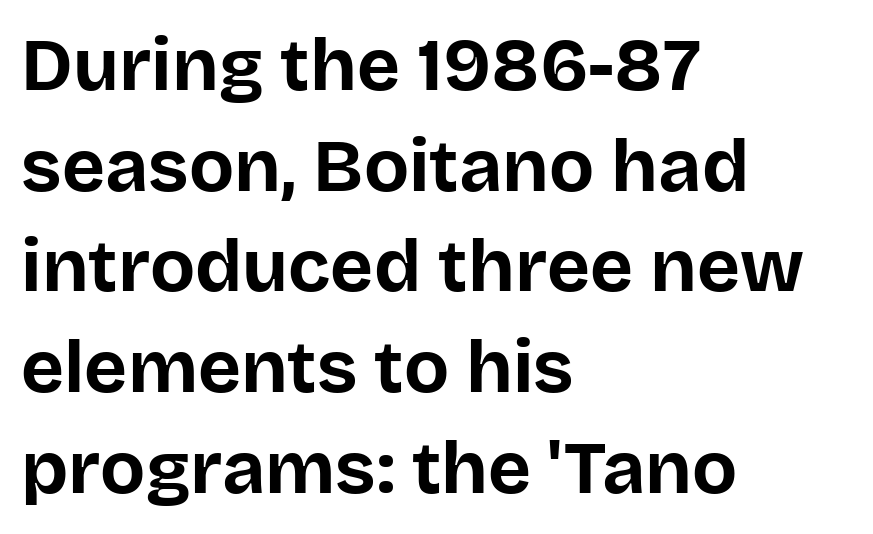
{"serif": "no", "italic": "no", "bold": "yes", "weight": "bold", "width": "normal", "stroke_contrast": "low", "x_height": "large", "monospaced": "no", "underline": "no", "align": "left", "line_spacing": "normal", "line_spacing_ratio": 1.36, "letter_spacing": "normal", "letter_spacing_em": 0.0, "glyph_px": 74}
